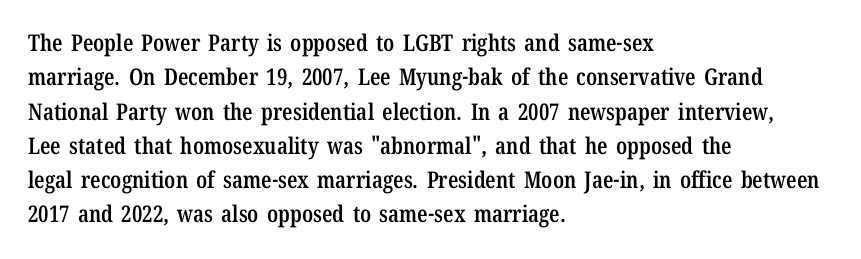
Q: Is the text bold? A: Semi-bold.
Q: Is the text italic (slanted)? A: No, it is upright.
Q: Is the text underlined? A: No.
Q: How is the paragraph aligned? A: Left-aligned.
Q: Is the spacing between letters normal or unusually wide? A: Normal.
Q: Is the spacing between lines tight, normal or loose? A: Normal.
